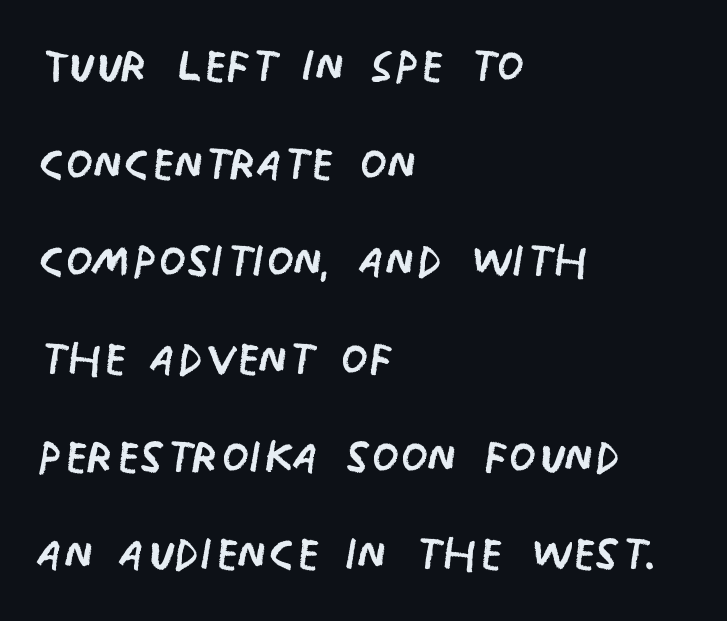
The image shows 63 px regular-weight, condensed sans-serif type; set left-aligned, normal line spacing (1.55x), normal letter spacing, not underlined; low stroke contrast and a large x-height.
